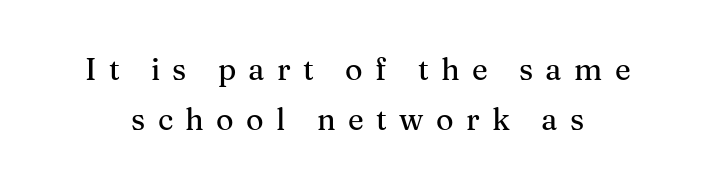
Q: Is the text italic (slanted)? A: No, it is upright.
Q: Is the typeface a serif or a sans-serif typeface? A: Serif.
Q: Is the text underlined? A: No.
Q: Is the spacing between letters normal or unusually wide? A: Unusually wide.
Q: Is the spacing between lines tight, normal or loose? A: Normal.
Q: Width (condensed, normal, or wide)? A: Normal.
Q: Stroke contrast? A: Medium.
Q: x-height? A: Medium.
Q: Monospaced? A: No.
